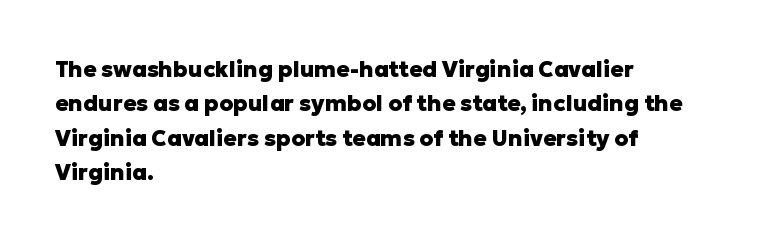
Q: Is the text bold? A: Yes.
Q: Is the text italic (slanted)? A: No, it is upright.
Q: Is the text underlined? A: No.
Q: How is the paragraph aligned? A: Left-aligned.
Q: Is the spacing between letters normal or unusually wide? A: Normal.
Q: Is the spacing between lines tight, normal or loose? A: Normal.
